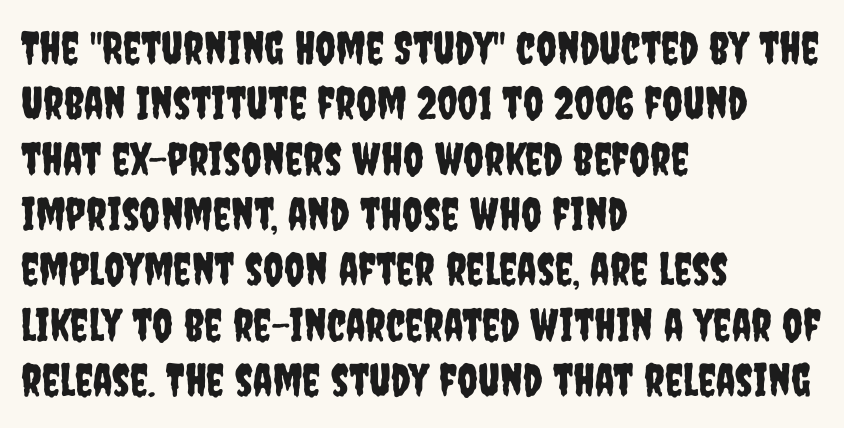
These lines are composed in type without serifs. The passage shown is not underscored anywhere. Ordinary non-slanted type is in use. Left-aligned paragraph, ragged on the right. Note the varied advance widths — an 'i' is clearly narrower than an 'm'.
